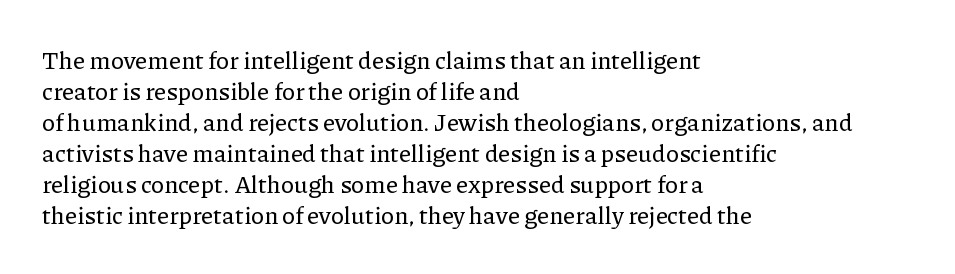
Q: Is the text italic (slanted)? A: No, it is upright.
Q: Is the text underlined? A: No.
Q: How is the paragraph aligned? A: Left-aligned.
Q: Is the spacing between letters normal or unusually wide? A: Normal.
Q: Is the spacing between lines tight, normal or loose? A: Normal.
